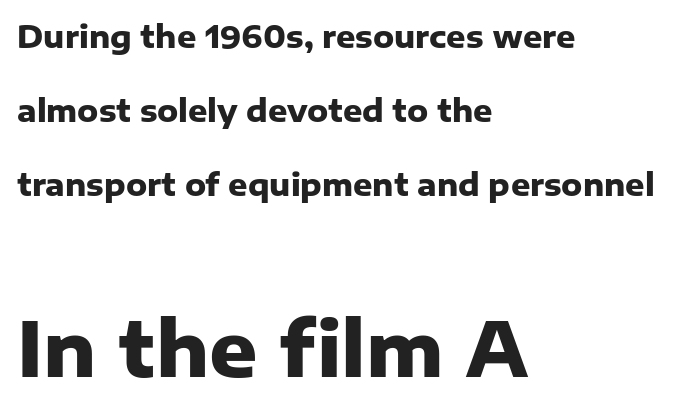
Q: Is the text bold? A: Yes.
Q: Is the text italic (slanted)? A: No, it is upright.
Q: Is the typeface a serif or a sans-serif typeface? A: Sans-serif.
Q: Is the text underlined? A: No.
Q: How is the paragraph aligned? A: Left-aligned.
Q: Is the spacing between letters normal or unusually wide? A: Normal.
Q: Is the spacing between lines tight, normal or loose? A: Loose.
Q: Which block of text is set in a larger size, the first (top) or the second (bottom)? A: The second (bottom) one.
Q: Width (condensed, normal, or wide)? A: Normal.
Q: Stroke contrast? A: Low.
Q: x-height? A: Medium.
Q: Monospaced? A: No.
